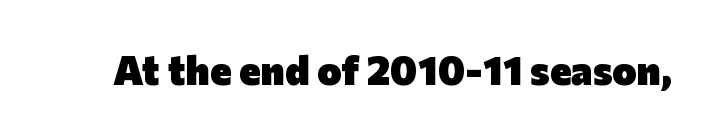
Is this a fixed-width face? No — the glyphs have proportional, varying widths. The type sits square on the baseline with zero lean. Nope, no serifs anywhere on these letters. Observe the ordinary spacing: letters are neighbours, not strangers. The area under the type is left untouched.
